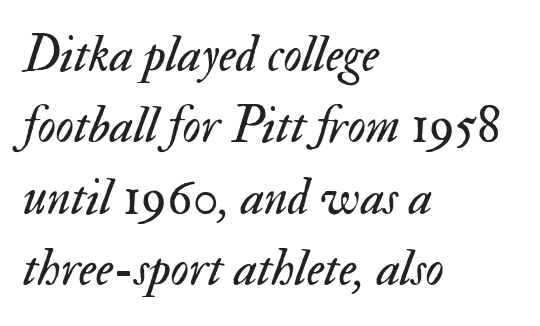
Vertical stems look standard width or narrower in stroke. The rows are spaced the way most documents space them. The lettering tilts uniformly, giving the passage an italic look. This rendering uses left alignment, leaving the right contour irregular. Decoration check: the copy has no underline.
